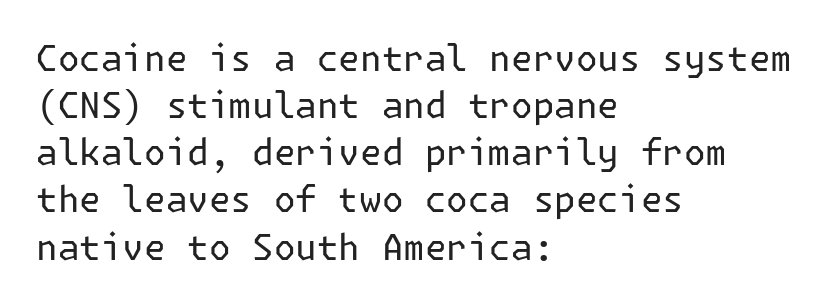
The designer went with a sans here, leaving each stem footless. A light-to-regular cut is what we see here. The designer left line spacing at the default. The baseline area is clear. You can tell it's not italic because the verticals are truly vertical. Is the block centered? No — it sits flush against the left margin.
